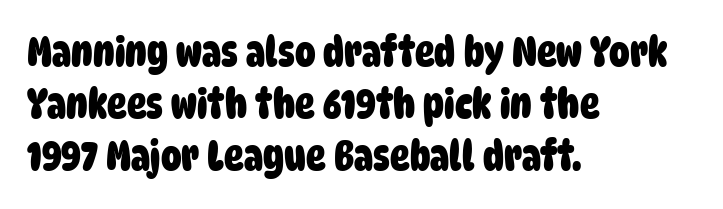
Q: Is the text bold? A: Yes.
Q: Is the typeface a serif or a sans-serif typeface? A: Sans-serif.
Q: Is the text underlined? A: No.
Q: How is the paragraph aligned? A: Left-aligned.
Q: Is the spacing between letters normal or unusually wide? A: Normal.
Q: Is the spacing between lines tight, normal or loose? A: Normal.
Q: Width (condensed, normal, or wide)? A: Condensed.
Q: Stroke contrast? A: Low.
Q: x-height? A: Large.
Q: Monospaced? A: No.
